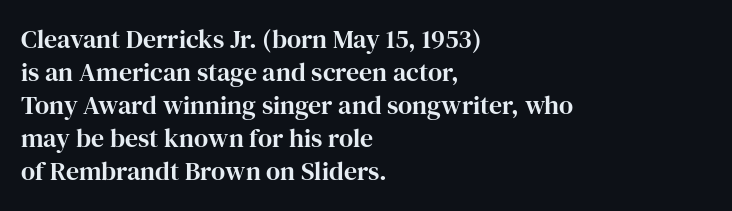
The image shows 26 px text type, upright; set left-aligned, normal line spacing (1.27x), normal letter spacing, not underlined.
